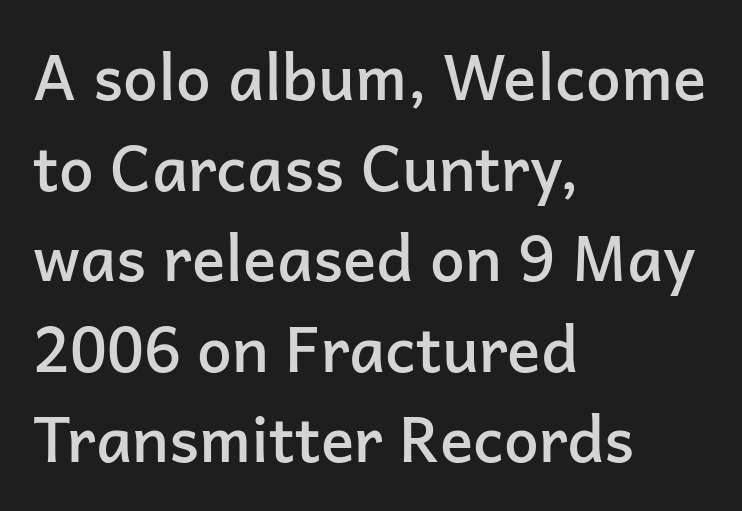
{"serif": "no", "italic": "no", "bold": "semi", "weight": "semibold", "width": "normal", "stroke_contrast": "low", "x_height": "medium", "monospaced": "no", "underline": "no", "align": "left", "line_spacing": "normal", "line_spacing_ratio": 1.46, "letter_spacing": "normal", "letter_spacing_em": 0.0, "glyph_px": 62}
